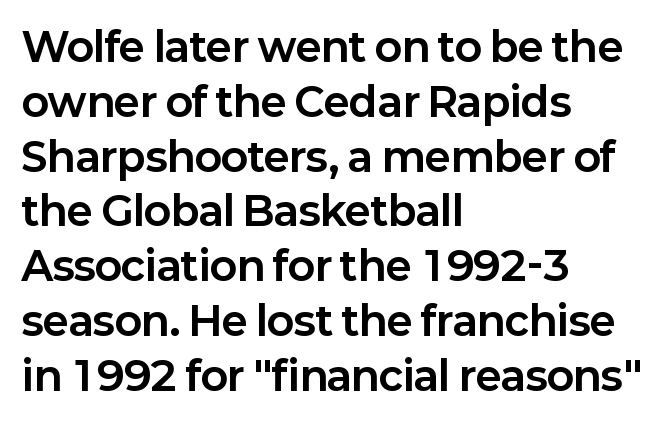
{"serif": "no", "italic": "no", "bold": "yes", "weight": "bold", "width": "normal", "stroke_contrast": "low", "x_height": "medium", "monospaced": "no", "underline": "no", "align": "left", "line_spacing": "normal", "line_spacing_ratio": 1.37, "letter_spacing": "normal", "letter_spacing_em": 0.0, "glyph_px": 40}
